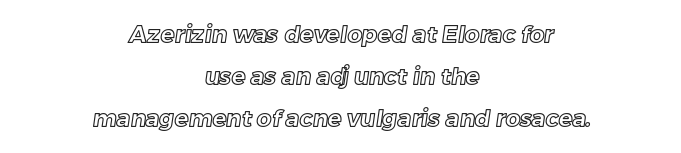
A typesetter would call this zero additional tracking. The zone under the glyphs is completely vacant. Teacher's note: observe the equal gaps on both sides — that is centered alignment.
